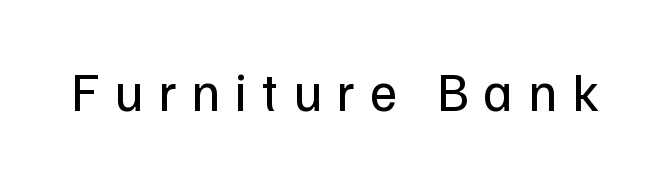
The image shows 54 px regular-weight sans-serif type, upright; set unusually wide letter spacing (+0.27 em), not underlined; low stroke contrast and a medium x-height.
